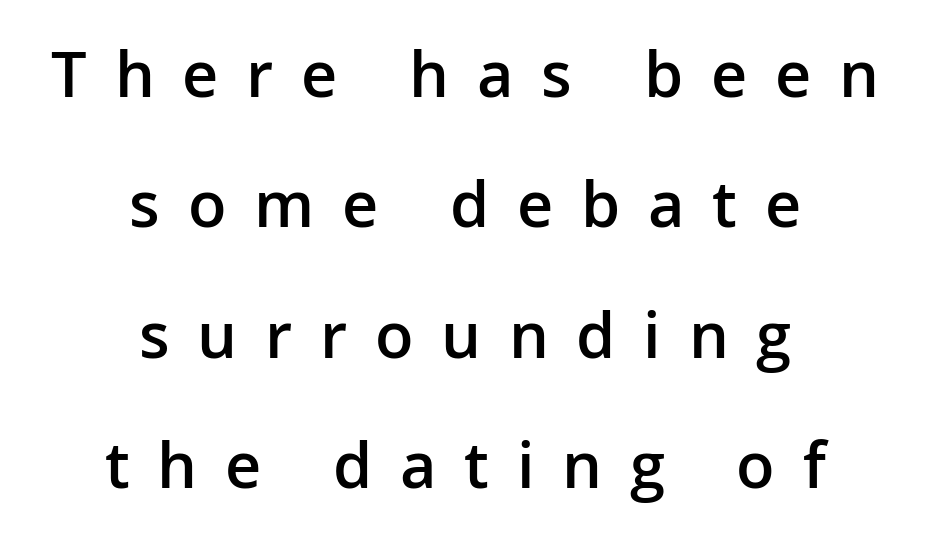
Think of a printed novel: that variable character pitch is what you see here. Here the glyphs are tracked loosely, breaking word shapes into spaced letters. The typography opts for an upright posture over an oblique one. Centered paragraph, ragged on both sides. Does the leading feel generous? Absolutely, it's lavish.
